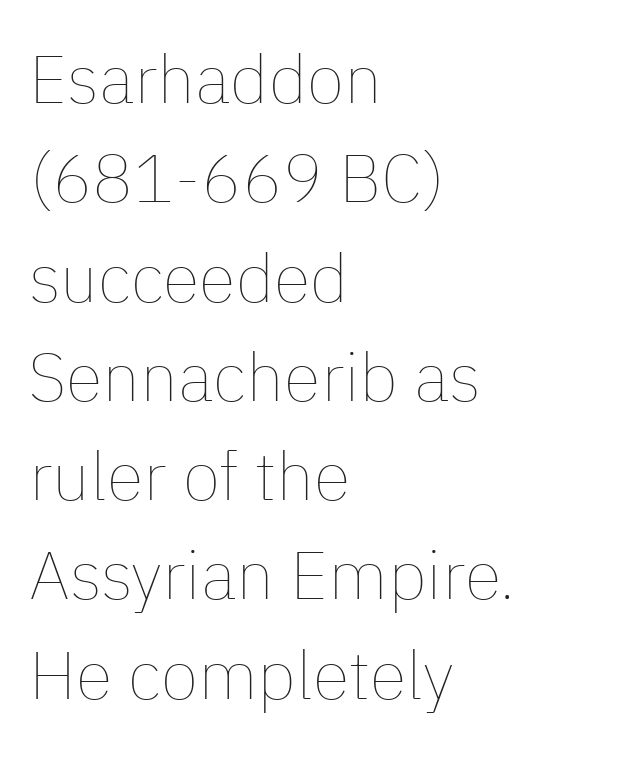
Q: Is the text bold? A: No.
Q: Is the text italic (slanted)? A: No, it is upright.
Q: Is the text underlined? A: No.
Q: How is the paragraph aligned? A: Left-aligned.
Q: Is the spacing between letters normal or unusually wide? A: Normal.
Q: Is the spacing between lines tight, normal or loose? A: Normal.
Q: Width (condensed, normal, or wide)? A: Normal.
Q: Stroke contrast? A: Low.
Q: x-height? A: Medium.
Q: Monospaced? A: No.
